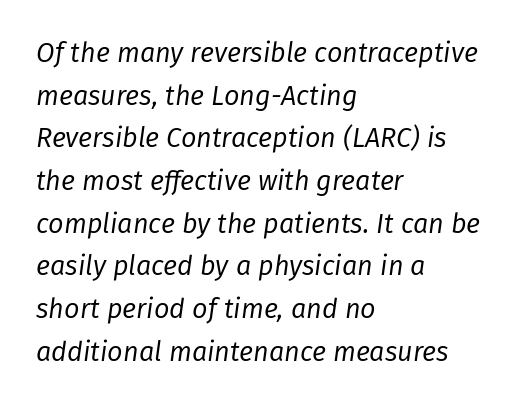
{"italic": "yes", "lean": "right", "slant_degrees": 8, "bold": "no", "underline": "no", "align": "left", "line_spacing": "normal", "line_spacing_ratio": 1.58, "letter_spacing": "normal", "letter_spacing_em": 0.0, "glyph_px": 27}
